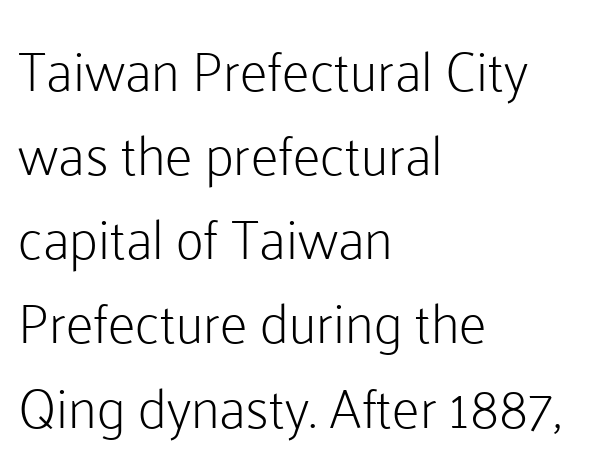
Q: Is the text bold? A: No.
Q: Is the text italic (slanted)? A: No, it is upright.
Q: Is the typeface a serif or a sans-serif typeface? A: Sans-serif.
Q: Is the text underlined? A: No.
Q: How is the paragraph aligned? A: Left-aligned.
Q: Is the spacing between letters normal or unusually wide? A: Normal.
Q: Is the spacing between lines tight, normal or loose? A: Normal.
Q: Width (condensed, normal, or wide)? A: Normal.
Q: Stroke contrast? A: Low.
Q: x-height? A: Medium.
Q: Monospaced? A: No.
